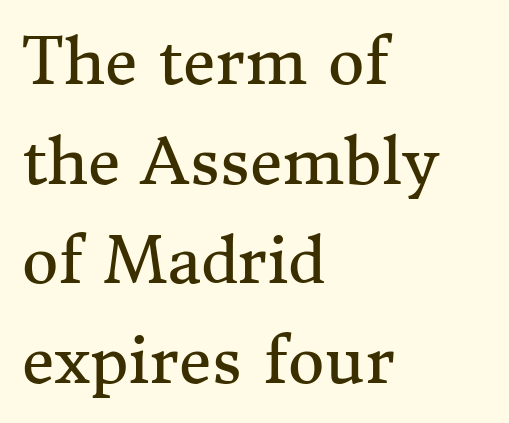
The image shows 63 px regular-weight serif type, upright; set left-aligned, normal line spacing (1.58x), normal letter spacing, not underlined; medium stroke contrast and a medium x-height.
